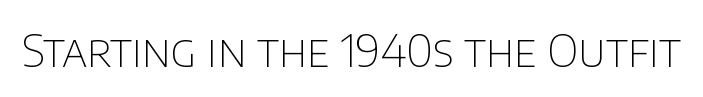
Q: Is the text bold? A: No.
Q: Is the text italic (slanted)? A: No, it is upright.
Q: Is the typeface a serif or a sans-serif typeface? A: Sans-serif.
Q: Is the text underlined? A: No.
Q: Is the spacing between letters normal or unusually wide? A: Normal.
Q: Width (condensed, normal, or wide)? A: Normal.
Q: Stroke contrast? A: Low.
Q: x-height? A: Large.
Q: Monospaced? A: No.
